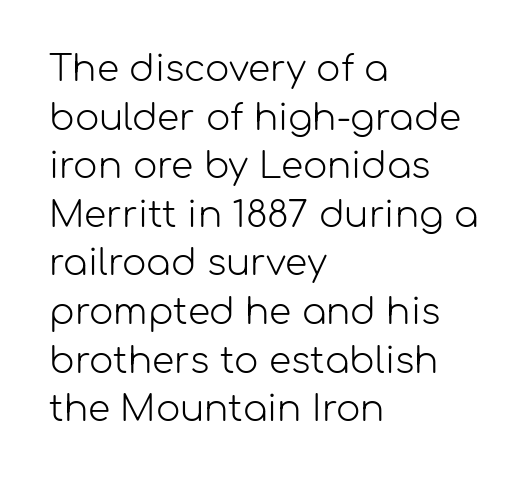
Q: Is the text bold? A: No.
Q: Is the text italic (slanted)? A: No, it is upright.
Q: Is the typeface a serif or a sans-serif typeface? A: Sans-serif.
Q: Is the text underlined? A: No.
Q: How is the paragraph aligned? A: Left-aligned.
Q: Is the spacing between letters normal or unusually wide? A: Normal.
Q: Is the spacing between lines tight, normal or loose? A: Normal.
Q: Width (condensed, normal, or wide)? A: Normal.
Q: Stroke contrast? A: Low.
Q: x-height? A: Medium.
Q: Monospaced? A: No.
